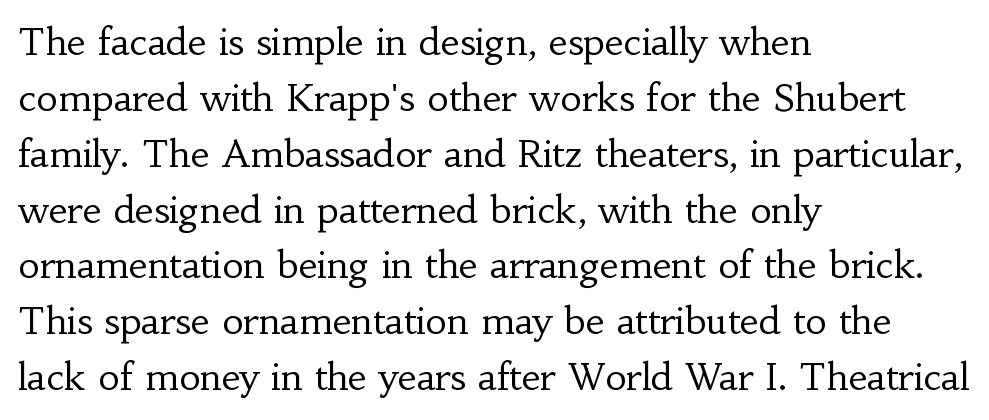
This sample uses plain, unmodified letter spacing. The lines in this sample share a left origin and differ only in where they stop. Unlike italic type, these characters show no tilt at all. The strokes carry an ordinary text weight at most. Plain, unruled lines of type. Vertical spacing — default.
